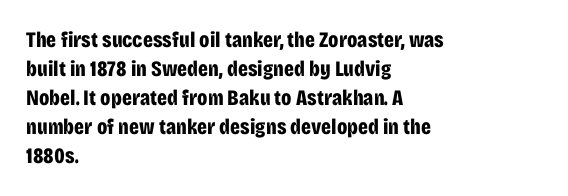
The image shows 22 px bold type, upright; set left-aligned, normal line spacing (1.32x), normal letter spacing, not underlined.
